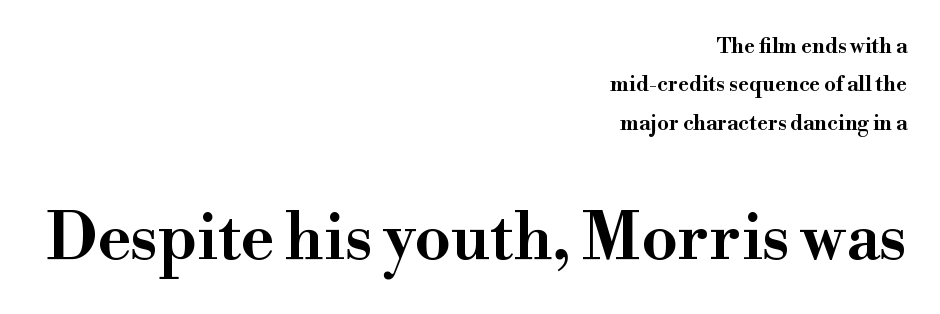
{"serif": "yes", "italic": "no", "width": "wide", "stroke_contrast": "high", "x_height": "small", "monospaced": "no", "underline": "no", "align": "right", "line_spacing_ratio": 1.83, "letter_spacing": "normal", "letter_spacing_em": 0.0, "larger_block": "second", "size_ratio": 3.05, "glyph_px": 64}
